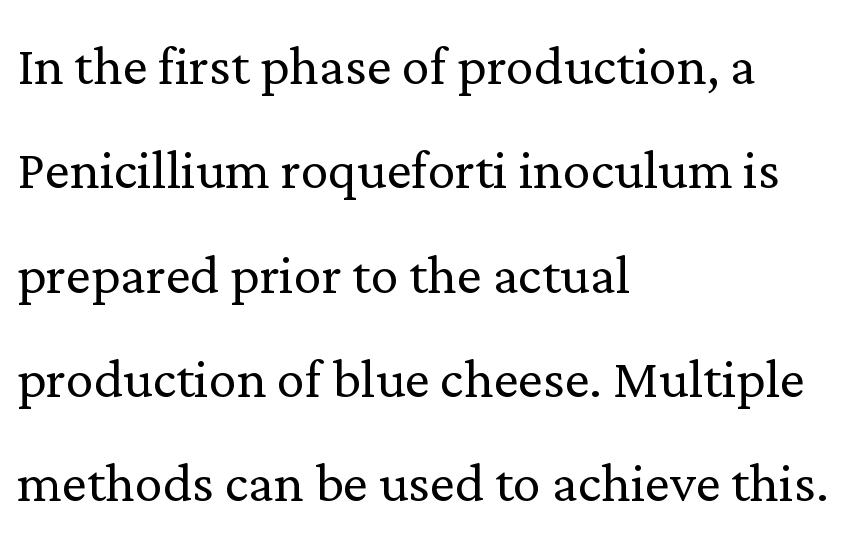
{"serif": "yes", "italic": "no", "bold": "no", "weight": "light", "width": "normal", "stroke_contrast": "low", "x_height": "medium", "monospaced": "no", "underline": "no", "align": "left", "line_spacing": "normal", "line_spacing_ratio": 1.49, "letter_spacing": "normal", "letter_spacing_em": 0.0, "glyph_px": 70}
